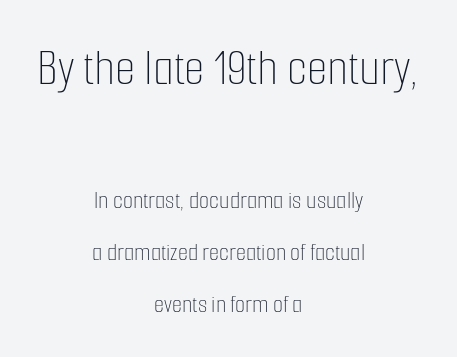
A typesetter would mark this as roman, not italic. What stands out about the letter spacing? Nothing — it is the standard amount. Unbolded letterforms with no extra heft. What's the leading like? Stretched, with rows far apart.
